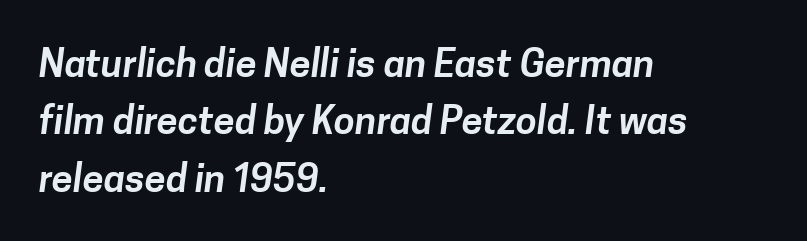
Q: Is the typeface a serif or a sans-serif typeface? A: Sans-serif.
Q: Is the text underlined? A: No.
Q: How is the paragraph aligned? A: Left-aligned.
Q: Is the spacing between letters normal or unusually wide? A: Normal.
Q: Is the spacing between lines tight, normal or loose? A: Normal.
Q: Width (condensed, normal, or wide)? A: Normal.
Q: Stroke contrast? A: Low.
Q: x-height? A: Medium.
Q: Monospaced? A: No.
